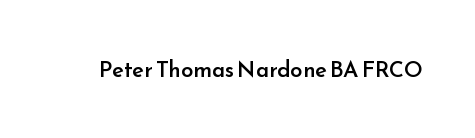
Q: Is the text bold? A: Semi-bold.
Q: Is the text italic (slanted)? A: No, it is upright.
Q: Is the text underlined? A: No.
Q: Is the spacing between letters normal or unusually wide? A: Normal.
